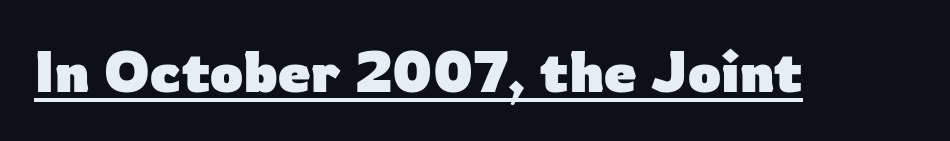
The image shows 58 px heavy sans-serif type, upright; set normal letter spacing, underlined; low stroke contrast and a medium x-height.
